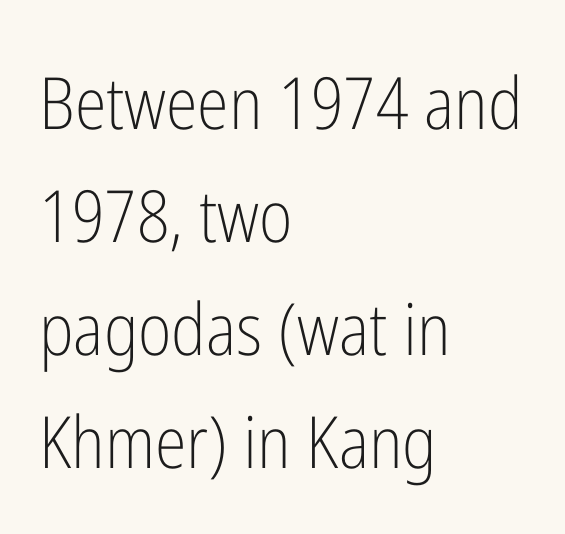
{"serif": "no", "italic": "no", "bold": "no", "weight": "light", "width": "condensed", "stroke_contrast": "low", "x_height": "medium", "monospaced": "no", "underline": "no", "align": "left", "line_spacing": "normal", "line_spacing_ratio": 1.57, "letter_spacing": "normal", "letter_spacing_em": 0.0, "glyph_px": 72}
